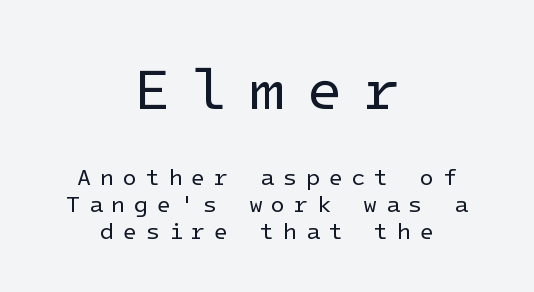
{"serif": "no", "italic": "no", "bold": "no", "weight": "regular", "width": "normal", "stroke_contrast": "low", "x_height": "medium", "underline": "no", "align": "center", "line_spacing_ratio": 1.17, "letter_spacing": "wide", "letter_spacing_em": 0.38, "larger_block": "first", "size_ratio": 2.52, "glyph_px": 58}
